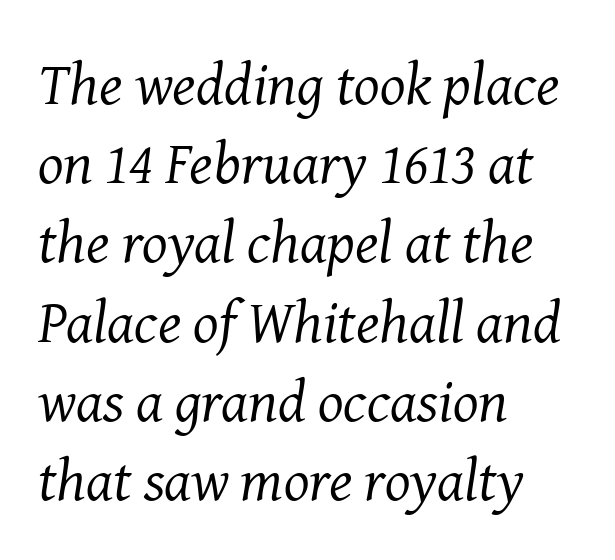
{"serif": "yes", "italic": "yes", "lean": "right", "slant_degrees": 8, "bold": "no", "weight": "regular", "width": "normal", "stroke_contrast": "medium", "x_height": "medium", "monospaced": "no", "underline": "no", "align": "left", "line_spacing": "normal", "line_spacing_ratio": 1.32, "letter_spacing": "normal", "letter_spacing_em": 0.0, "glyph_px": 60}
